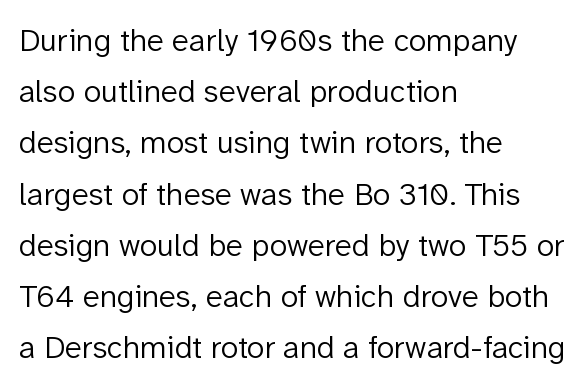
Q: Is the text bold? A: No.
Q: Is the text italic (slanted)? A: No, it is upright.
Q: Is the typeface a serif or a sans-serif typeface? A: Sans-serif.
Q: Is the text underlined? A: No.
Q: How is the paragraph aligned? A: Left-aligned.
Q: Is the spacing between letters normal or unusually wide? A: Normal.
Q: Is the spacing between lines tight, normal or loose? A: Normal.
Q: Width (condensed, normal, or wide)? A: Normal.
Q: Stroke contrast? A: Low.
Q: x-height? A: Medium.
Q: Monospaced? A: No.
